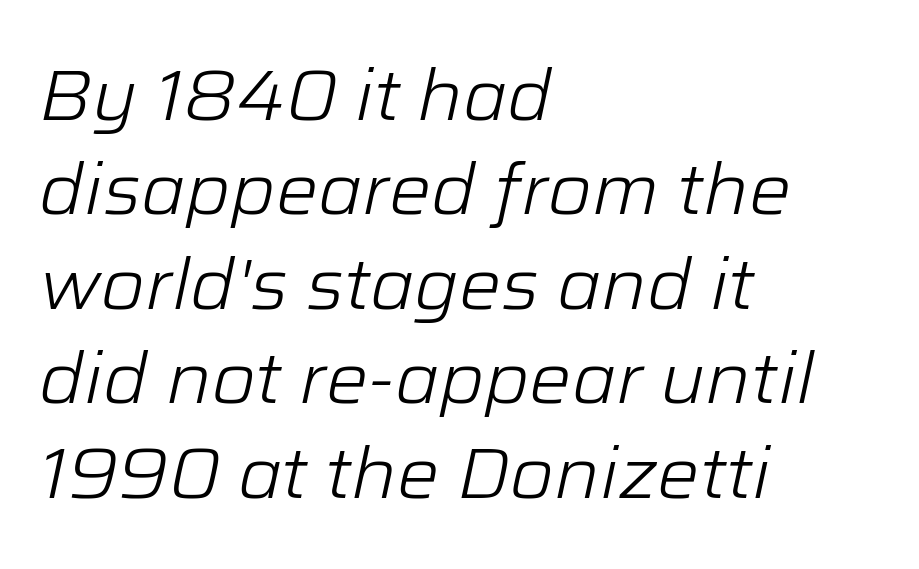
The image shows 71 px light type, italic (leaning right); set left-aligned, normal line spacing (1.33x), normal letter spacing, not underlined; low stroke contrast and a medium x-height.
